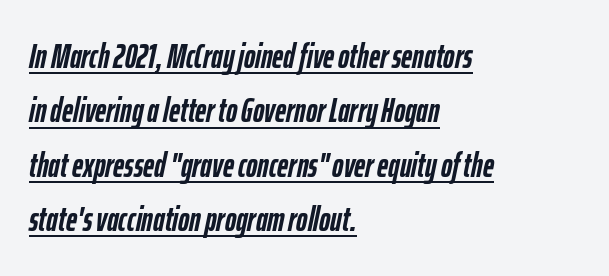
{"italic": "yes", "lean": "right", "slant_degrees": 12, "bold": "yes", "weight": "semibold", "width": "condensed", "stroke_contrast": "low", "x_height": "medium", "monospaced": "no", "underline": "yes", "align": "left", "line_spacing": "normal", "line_spacing_ratio": 1.6, "letter_spacing": "normal", "letter_spacing_em": 0.0, "glyph_px": 34}
